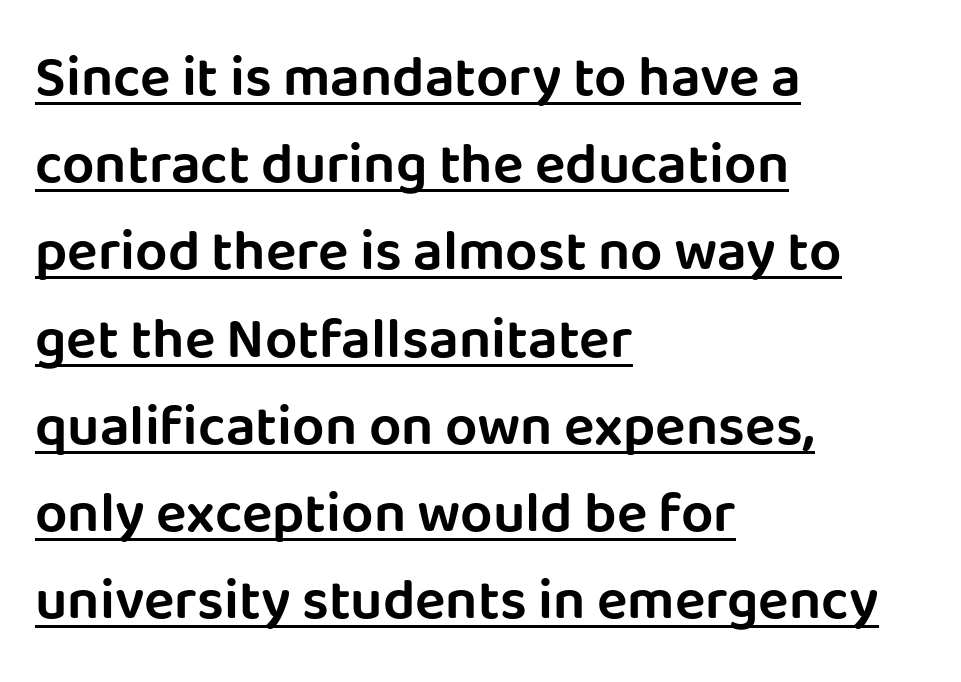
{"serif": "no", "italic": "no", "width": "normal", "stroke_contrast": "low", "x_height": "large", "monospaced": "no", "underline": "yes", "align": "left", "line_spacing": "normal", "line_spacing_ratio": 1.53, "letter_spacing": "normal", "letter_spacing_em": 0.0, "glyph_px": 57}
